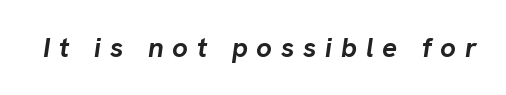
The image shows 28 px semibold type, italic (leaning right); set unusually wide letter spacing (+0.31 em), not underlined; low stroke contrast and a medium x-height.
